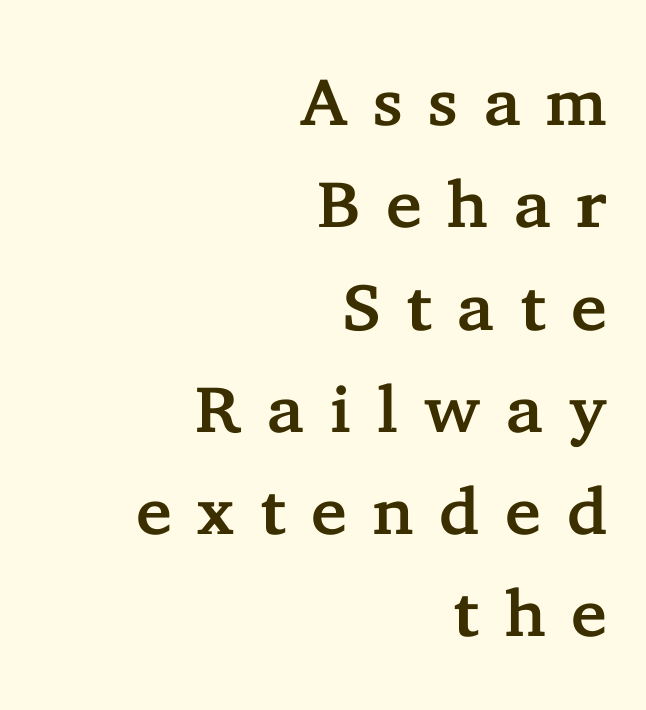
{"serif": "yes", "italic": "no", "width": "normal", "stroke_contrast": "low", "x_height": "medium", "monospaced": "no", "underline": "no", "align": "right", "line_spacing": "normal", "line_spacing_ratio": 1.55, "letter_spacing": "wide", "letter_spacing_em": 0.39, "glyph_px": 66}
